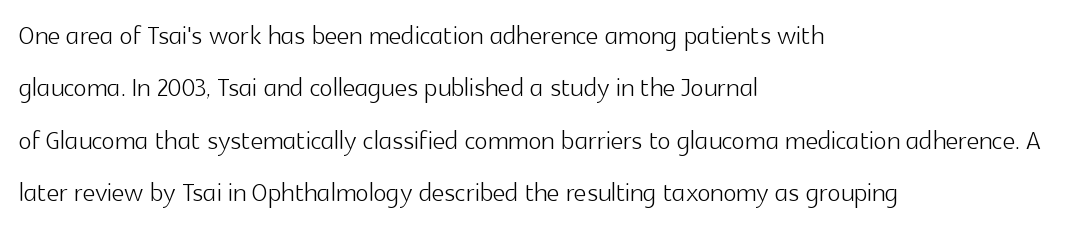
Tall strokes in this sample are plumb rather than angled. The strokes carry an ordinary text weight at most. The designer went with a sans here, leaving each stem footless. Spacing verdict: proportional, widths tailored to each character.
